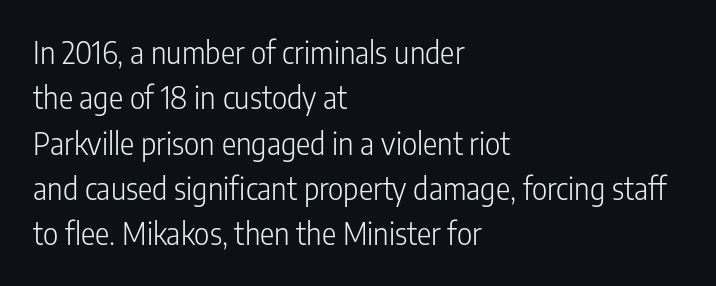
The image shows 30 px light, condensed sans-serif type, upright; set left-aligned, normal line spacing (1.51x), normal letter spacing, not underlined; low stroke contrast and a medium x-height.
